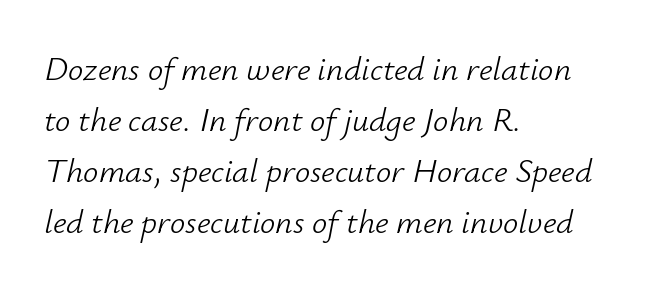
The image shows 34 px light type, italic (leaning right); set left-aligned, normal line spacing (1.5x), normal letter spacing, not underlined; low stroke contrast and a small x-height.
